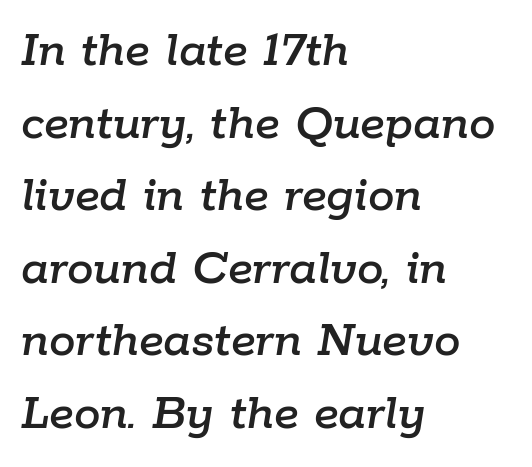
{"italic": "yes", "lean": "right", "slant_degrees": 9, "width": "normal", "stroke_contrast": "low", "x_height": "medium", "monospaced": "no", "underline": "no", "align": "left", "line_spacing": "normal", "line_spacing_ratio": 1.37, "letter_spacing": "normal", "letter_spacing_em": 0.0, "glyph_px": 53}
